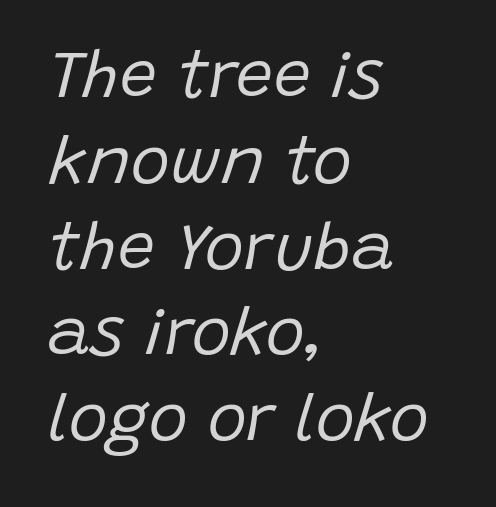
Q: Is the text bold? A: No.
Q: Is the text italic (slanted)? A: Yes, it leans right by about 15 degrees.
Q: Is the text underlined? A: No.
Q: How is the paragraph aligned? A: Left-aligned.
Q: Is the spacing between letters normal or unusually wide? A: Normal.
Q: Is the spacing between lines tight, normal or loose? A: Normal.
Q: Width (condensed, normal, or wide)? A: Normal.
Q: Stroke contrast? A: Low.
Q: x-height? A: Large.
Q: Monospaced? A: No.
